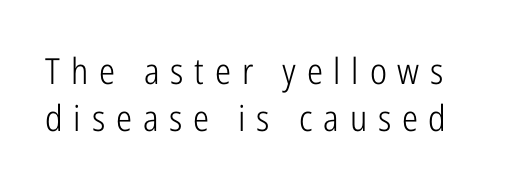
Q: Is the text bold? A: No.
Q: Is the text italic (slanted)? A: No, it is upright.
Q: Is the typeface a serif or a sans-serif typeface? A: Sans-serif.
Q: Is the text underlined? A: No.
Q: Is the spacing between letters normal or unusually wide? A: Unusually wide.
Q: Is the spacing between lines tight, normal or loose? A: Normal.
Q: Width (condensed, normal, or wide)? A: Condensed.
Q: Stroke contrast? A: Low.
Q: x-height? A: Medium.
Q: Monospaced? A: No.
